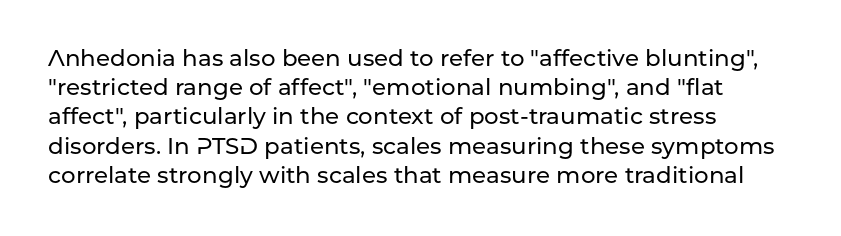
Interline gaps are of average width in this sample. Short note: letters normally spaced. Posture: vertical. The strip under each line holds only bare page. Which margin do the lines hug? The left one — the right edge is uneven.
